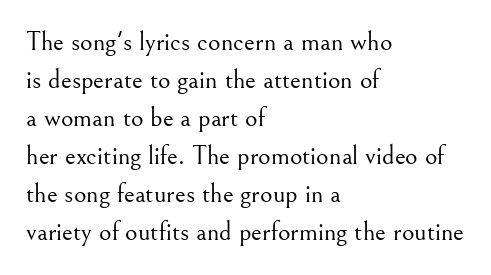
Q: Is the text bold? A: No.
Q: Is the text italic (slanted)? A: No, it is upright.
Q: Is the text underlined? A: No.
Q: How is the paragraph aligned? A: Left-aligned.
Q: Is the spacing between letters normal or unusually wide? A: Normal.
Q: Is the spacing between lines tight, normal or loose? A: Normal.
